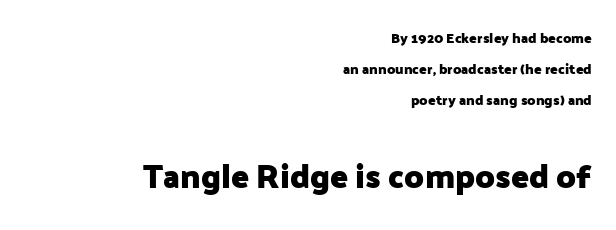
Q: Is the text bold? A: Yes.
Q: Is the text italic (slanted)? A: No, it is upright.
Q: Is the typeface a serif or a sans-serif typeface? A: Sans-serif.
Q: Is the text underlined? A: No.
Q: How is the paragraph aligned? A: Right-aligned.
Q: Is the spacing between letters normal or unusually wide? A: Normal.
Q: Is the spacing between lines tight, normal or loose? A: Loose.
Q: Which block of text is set in a larger size, the first (top) or the second (bottom)? A: The second (bottom) one.
Q: Width (condensed, normal, or wide)? A: Normal.
Q: Stroke contrast? A: Low.
Q: x-height? A: Medium.
Q: Monospaced? A: No.
